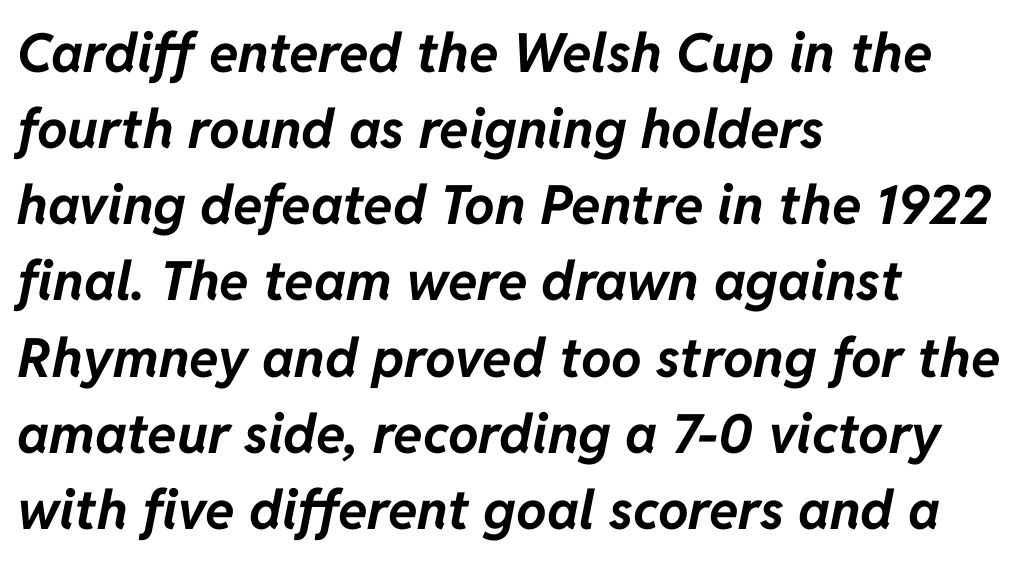
{"italic": "yes", "lean": "right", "slant_degrees": 11, "bold": "yes", "weight": "bold", "width": "normal", "stroke_contrast": "low", "x_height": "medium", "monospaced": "no", "underline": "no", "align": "left", "line_spacing": "normal", "line_spacing_ratio": 1.41, "letter_spacing": "normal", "letter_spacing_em": 0.0, "glyph_px": 54}
